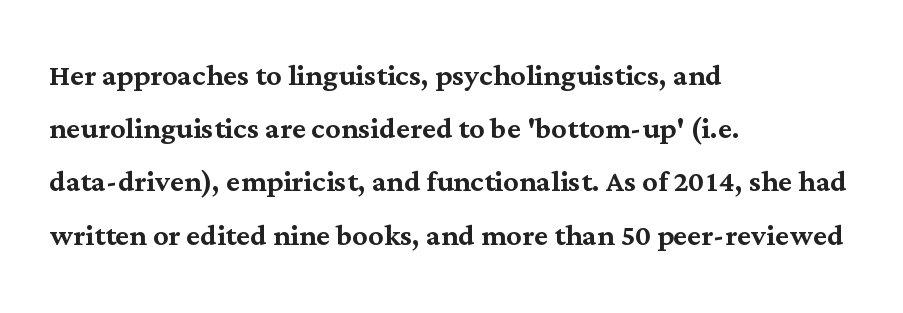
The image shows 38 px serif type, upright; set left-aligned, normal line spacing (1.4x), normal letter spacing, not underlined; medium stroke contrast and a medium x-height.
